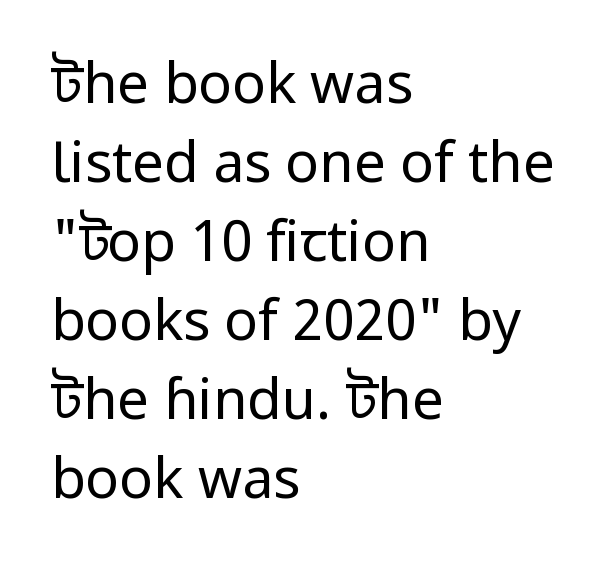
{"serif": "no", "italic": "no", "bold": "no", "weight": "regular", "width": "normal", "stroke_contrast": "low", "x_height": "medium", "monospaced": "no", "underline": "no", "align": "left", "line_spacing": "normal", "line_spacing_ratio": 1.41, "letter_spacing": "normal", "letter_spacing_em": 0.0, "glyph_px": 56}
